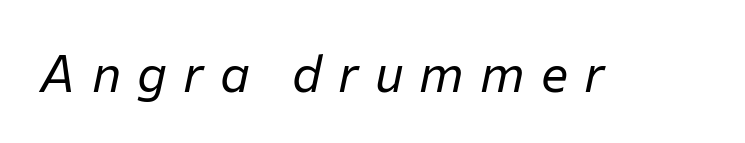
Q: Is the text bold? A: No.
Q: Is the text italic (slanted)? A: Yes, it leans right by about 12 degrees.
Q: Is the text underlined? A: No.
Q: Is the spacing between letters normal or unusually wide? A: Unusually wide.
Q: Width (condensed, normal, or wide)? A: Normal.
Q: Stroke contrast? A: Low.
Q: x-height? A: Medium.
Q: Monospaced? A: No.
